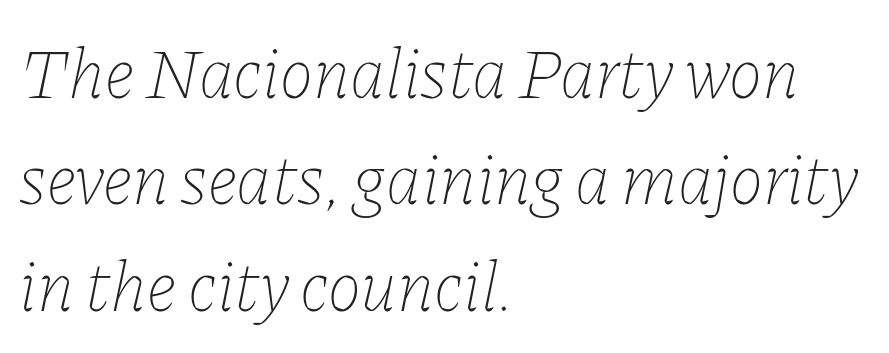
{"italic": "yes", "lean": "right", "slant_degrees": 11, "bold": "no", "weight": "thin", "width": "normal", "stroke_contrast": "low", "x_height": "medium", "monospaced": "no", "underline": "no", "align": "left", "line_spacing": "normal", "line_spacing_ratio": 1.5, "letter_spacing": "normal", "letter_spacing_em": 0.0, "glyph_px": 71}
